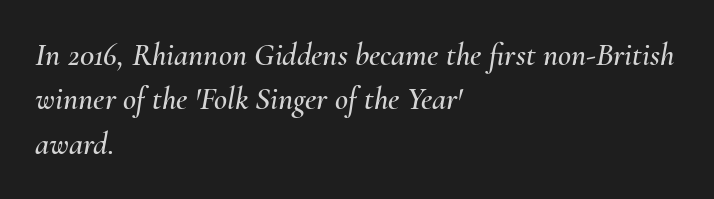
Q: Is the text italic (slanted)? A: Yes, it leans right by about 10 degrees.
Q: Is the text underlined? A: No.
Q: How is the paragraph aligned? A: Left-aligned.
Q: Is the spacing between letters normal or unusually wide? A: Normal.
Q: Is the spacing between lines tight, normal or loose? A: Normal.
Q: Width (condensed, normal, or wide)? A: Normal.
Q: Stroke contrast? A: Medium.
Q: x-height? A: Small.
Q: Monospaced? A: No.
